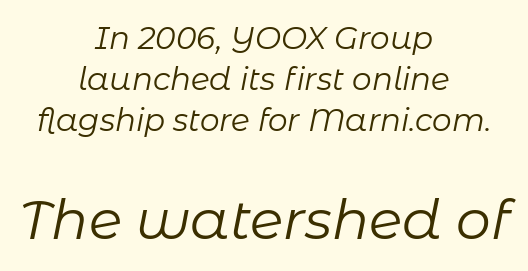
Q: Is the text bold? A: No.
Q: Is the text italic (slanted)? A: Yes, it leans right by about 11 degrees.
Q: Is the text underlined? A: No.
Q: How is the paragraph aligned? A: Centered.
Q: Is the spacing between letters normal or unusually wide? A: Normal.
Q: Is the spacing between lines tight, normal or loose? A: Normal.
Q: Which block of text is set in a larger size, the first (top) or the second (bottom)? A: The second (bottom) one.
Q: Width (condensed, normal, or wide)? A: Normal.
Q: Stroke contrast? A: Low.
Q: x-height? A: Medium.
Q: Monospaced? A: No.
